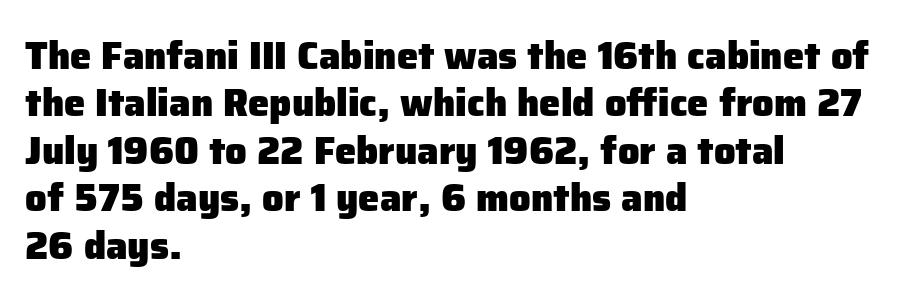
{"serif": "no", "italic": "no", "bold": "yes", "weight": "heavy", "width": "normal", "stroke_contrast": "low", "x_height": "medium", "monospaced": "no", "underline": "no", "align": "left", "line_spacing": "normal", "line_spacing_ratio": 1.25, "letter_spacing": "normal", "letter_spacing_em": 0.0, "glyph_px": 38}
